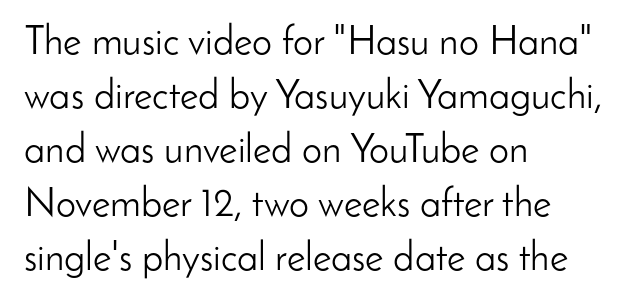
The image shows 40 px light sans-serif type, upright; set left-aligned, normal line spacing (1.35x), normal letter spacing, not underlined; low stroke contrast and a small x-height.
